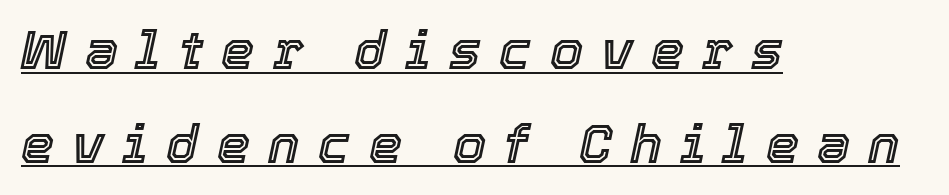
Spacing verdict: proportional, widths tailored to each character. The typesetter chose a ragged-right arrangement here. Glyph-to-glyph distance is far greater than everyday printed text. In terms of posture, this sample is oblique.
